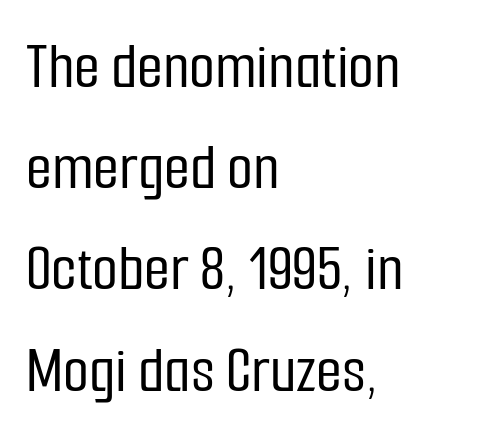
Q: Is the text italic (slanted)? A: No, it is upright.
Q: Is the typeface a serif or a sans-serif typeface? A: Sans-serif.
Q: Is the text underlined? A: No.
Q: How is the paragraph aligned? A: Left-aligned.
Q: Is the spacing between letters normal or unusually wide? A: Normal.
Q: Is the spacing between lines tight, normal or loose? A: Normal.
Q: Width (condensed, normal, or wide)? A: Condensed.
Q: Stroke contrast? A: Low.
Q: x-height? A: Medium.
Q: Monospaced? A: No.
